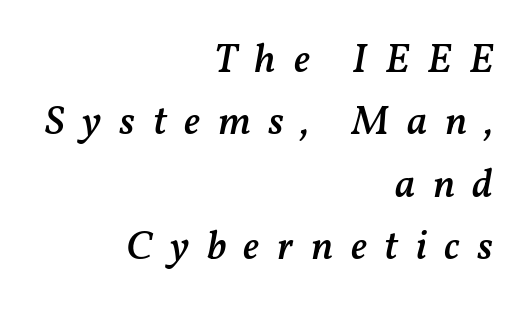
Q: Is the text bold? A: Semi-bold.
Q: Is the text italic (slanted)? A: Yes, it leans right by about 11 degrees.
Q: Is the text underlined? A: No.
Q: How is the paragraph aligned? A: Right-aligned.
Q: Is the spacing between letters normal or unusually wide? A: Unusually wide.
Q: Is the spacing between lines tight, normal or loose? A: Normal.
Q: Width (condensed, normal, or wide)? A: Normal.
Q: Stroke contrast? A: Medium.
Q: x-height? A: Medium.
Q: Monospaced? A: No.
